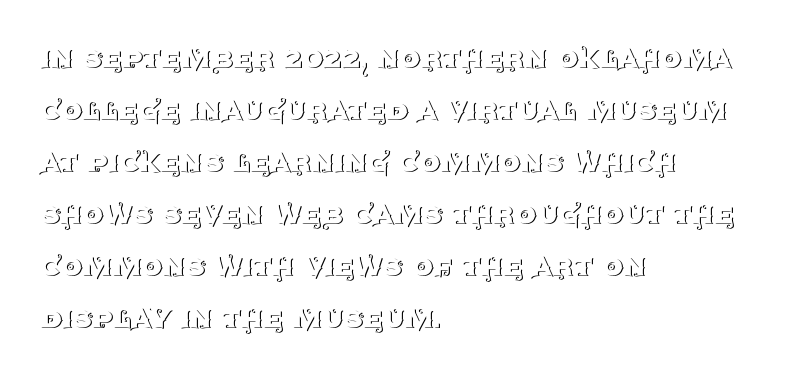
The image shows 34 px thin serif type, upright; set left-aligned, normal line spacing (1.53x), normal letter spacing, not underlined; medium stroke contrast and a large x-height.
